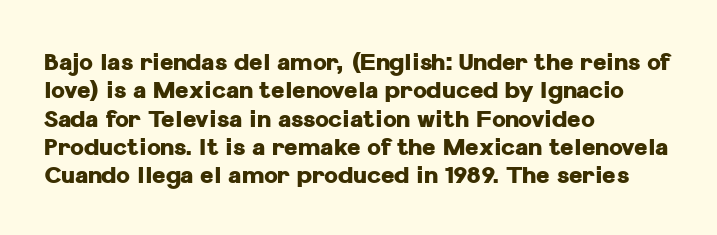
The image shows 23 px bold type, upright; set left-aligned, line spacing 1.23x, normal letter spacing, not underlined.
